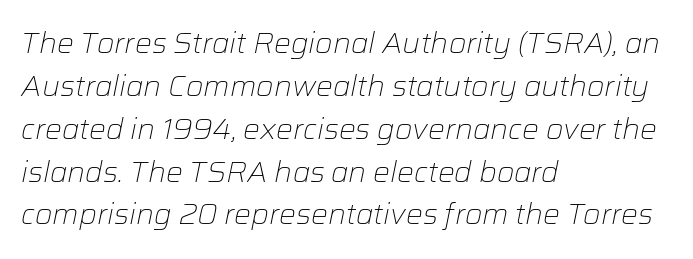
{"italic": "yes", "lean": "right", "slant_degrees": 12, "bold": "no", "weight": "light", "width": "normal", "stroke_contrast": "low", "x_height": "medium", "monospaced": "no", "underline": "no", "align": "left", "line_spacing": "normal", "line_spacing_ratio": 1.53, "letter_spacing": "normal", "letter_spacing_em": 0.0, "glyph_px": 28}
